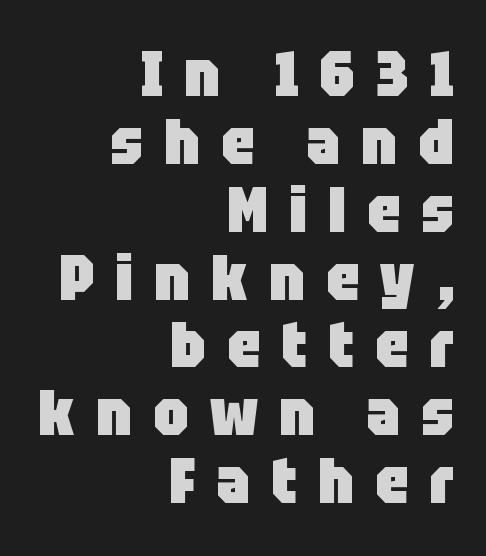
The image shows 64 px heavy, condensed sans-serif type, upright; set right-aligned, tight line spacing (1.06x), unusually wide letter spacing (+0.33 em), not underlined; low stroke contrast and a large x-height.
